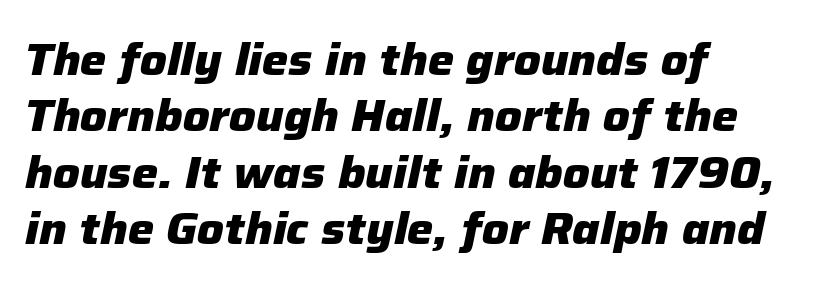
Q: Is the text bold? A: Yes.
Q: Is the text italic (slanted)? A: Yes, it leans right by about 12 degrees.
Q: Is the text underlined? A: No.
Q: How is the paragraph aligned? A: Left-aligned.
Q: Is the spacing between letters normal or unusually wide? A: Normal.
Q: Is the spacing between lines tight, normal or loose? A: Normal.
Q: Width (condensed, normal, or wide)? A: Normal.
Q: Stroke contrast? A: Low.
Q: x-height? A: Medium.
Q: Monospaced? A: No.
